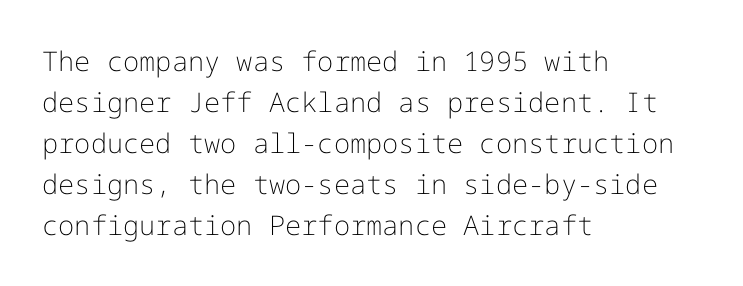
The image shows 27 px text type, upright; set left-aligned, normal line spacing (1.52x), normal letter spacing, not underlined.
